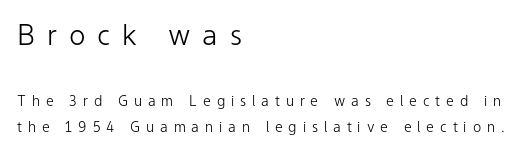
{"serif": "no", "italic": "no", "bold": "no", "weight": "light", "width": "normal", "stroke_contrast": "low", "x_height": "medium", "monospaced": "no", "underline": "no", "align": "left", "line_spacing_ratio": 1.88, "letter_spacing": "wide", "letter_spacing_em": 0.42, "larger_block": "first", "size_ratio": 2.0, "glyph_px": 28}
